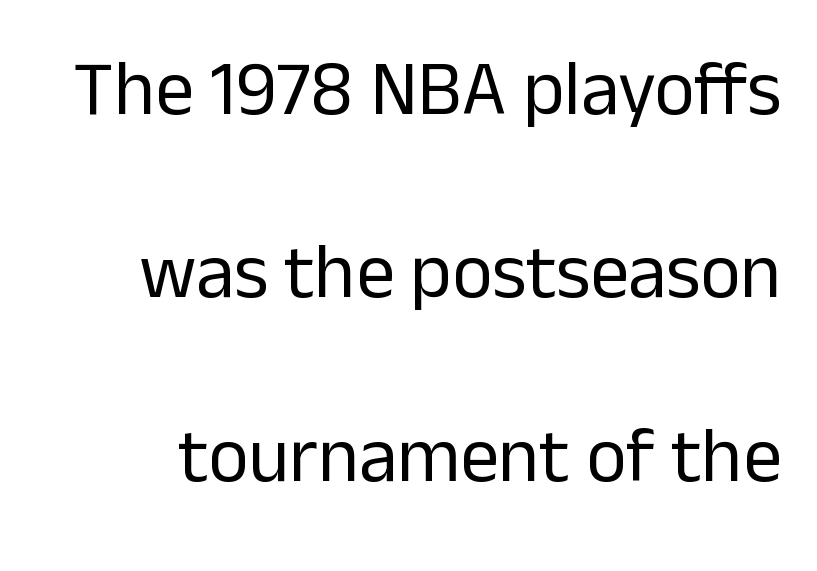
The image shows 77 px regular-weight sans-serif type, upright; set loose line spacing (2.38x), normal letter spacing, not underlined; low stroke contrast and a medium x-height.
